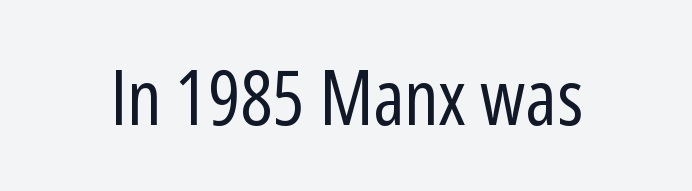
Q: Is the text bold? A: No.
Q: Is the text italic (slanted)? A: No, it is upright.
Q: Is the typeface a serif or a sans-serif typeface? A: Sans-serif.
Q: Is the text underlined? A: No.
Q: Is the spacing between letters normal or unusually wide? A: Normal.
Q: Width (condensed, normal, or wide)? A: Condensed.
Q: Stroke contrast? A: Low.
Q: x-height? A: Medium.
Q: Monospaced? A: No.
